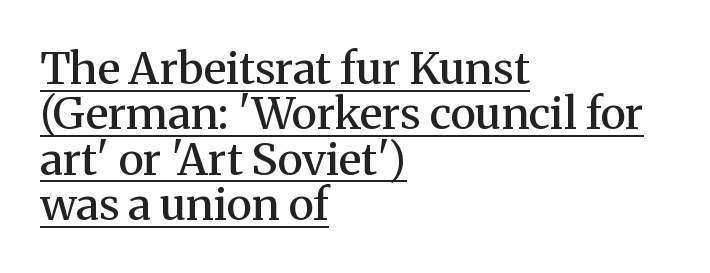
{"serif": "yes", "italic": "no", "bold": "semi", "weight": "semibold", "width": "normal", "stroke_contrast": "medium", "x_height": "medium", "monospaced": "no", "underline": "yes", "align": "left", "line_spacing": "tight", "line_spacing_ratio": 1.03, "letter_spacing": "normal", "letter_spacing_em": 0.0, "glyph_px": 44}
